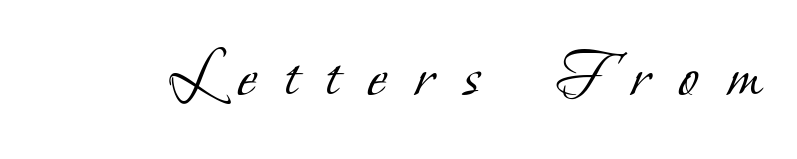
{"serif": "yes", "bold": "no", "weight": "light", "width": "normal", "stroke_contrast": "low", "x_height": "small", "monospaced": "no", "underline": "no", "letter_spacing": "wide", "letter_spacing_em": 0.39, "glyph_px": 73}
